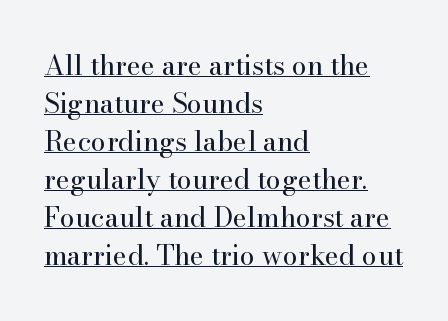
If you drew a ruler down the left edge, every line would touch it. A typesetter would call this zero additional tracking. The passage shown is not bold in any degree. Caption: lettering with a line underneath. Does the leading feel generous? No, just average. Do the letters lean? They stand straight.
